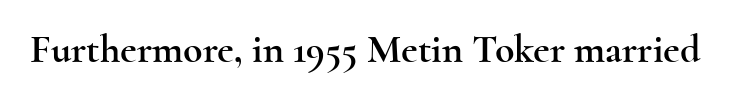
Note: serifs present on the glyphs. Words float on clear page, feet unadorned. This sample has the flowing, uneven cadence of proportional lettering. Rendered with straight, roman letterforms. Characters follow at the spacing the type designer built in.
